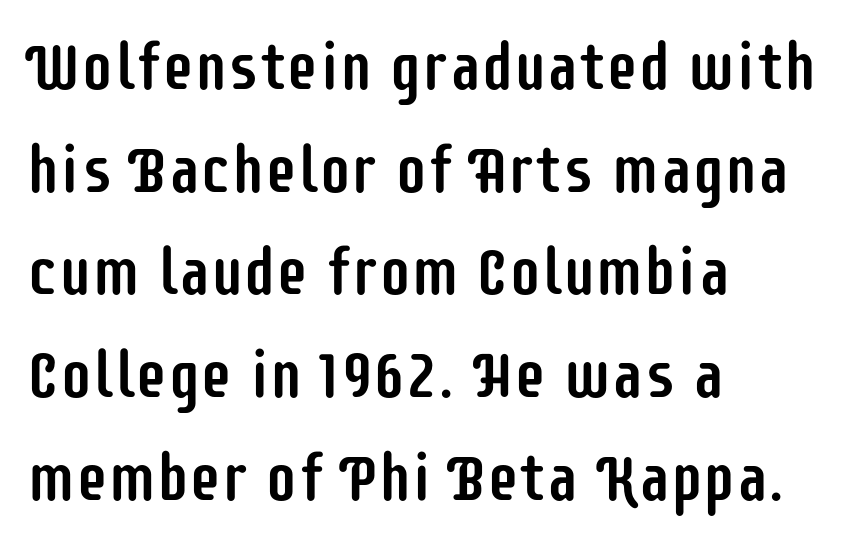
Does the copy run flush right? No — it runs flush left. The rows are spaced the way most documents space them. You can tell from the bare stems that sans-serif type was used. Does extra space separate the letters? No, they use regular spacing.
